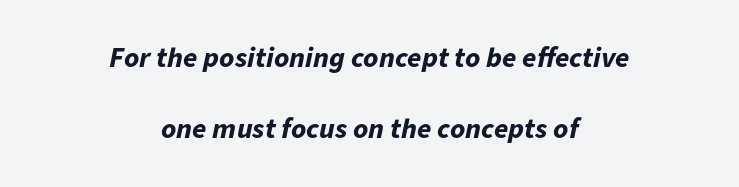
Bare-footed words on every line. Character widths vary here, with narrow letters taking less room than wide ones. Caption: multi-line text, centered on the measure. The face used here is rendered with its standard letterfit. Vertically, the passage feels expansive, rows floating well apart. Plenty of ink on the page — the face is bold.
